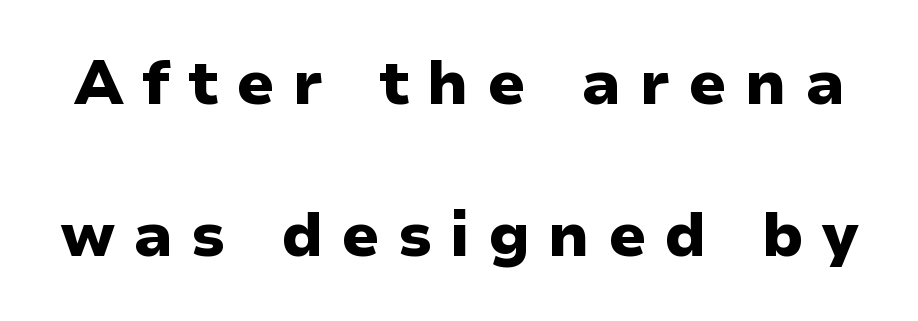
The image shows 61 px heavy sans-serif type, upright; set loose line spacing (2.5x), unusually wide letter spacing (+0.3 em), not underlined; low stroke contrast and a medium x-height.
